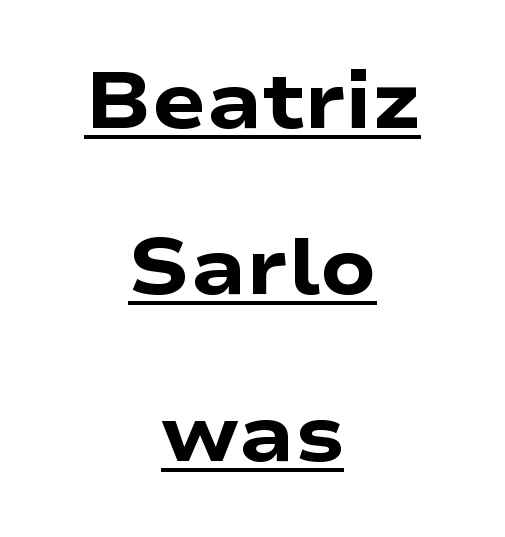
{"serif": "no", "italic": "no", "bold": "yes", "weight": "heavy", "width": "wide", "stroke_contrast": "low", "x_height": "medium", "monospaced": "no", "underline": "yes", "align": "center", "line_spacing": "loose", "line_spacing_ratio": 2.08, "letter_spacing": "normal", "letter_spacing_em": 0.0, "glyph_px": 80}
